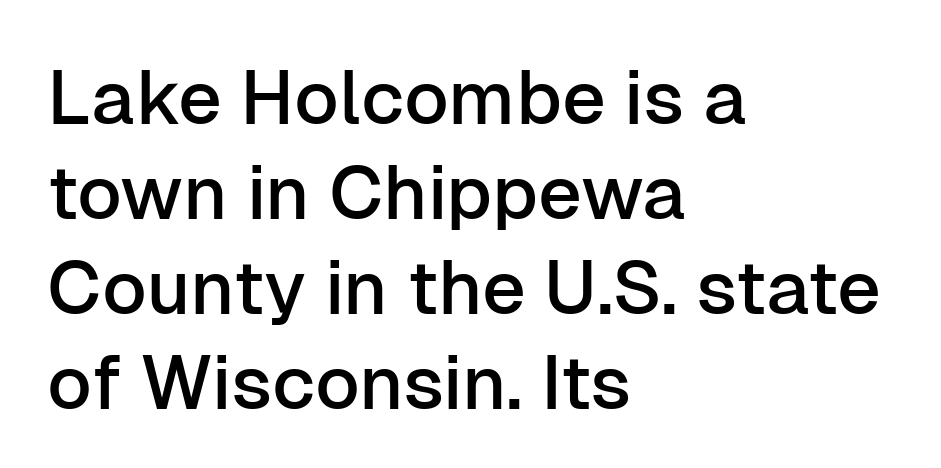
{"serif": "no", "italic": "no", "width": "normal", "stroke_contrast": "low", "x_height": "medium", "monospaced": "no", "underline": "no", "align": "left", "line_spacing": "normal", "line_spacing_ratio": 1.25, "letter_spacing": "normal", "letter_spacing_em": 0.0, "glyph_px": 76}
